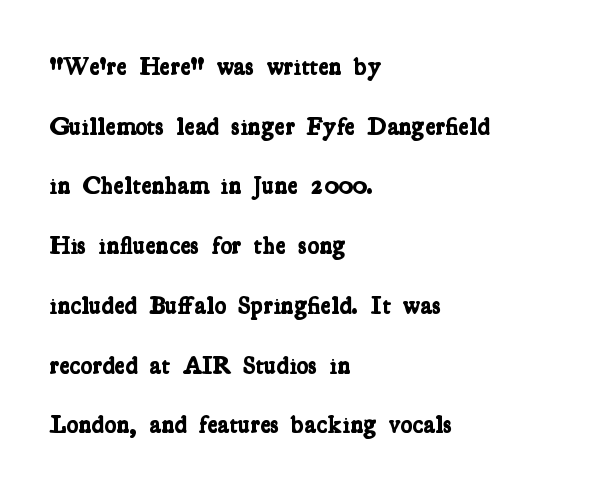
{"bold": "yes", "underline": "no", "align": "left", "line_spacing": "loose", "line_spacing_ratio": 2.39, "letter_spacing": "normal", "letter_spacing_em": 0.0, "glyph_px": 25}
